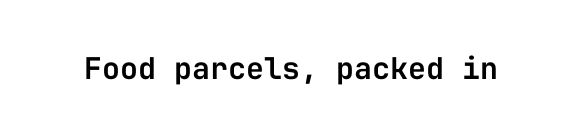
{"serif": "no", "italic": "no", "width": "normal", "stroke_contrast": "low", "x_height": "medium", "monospaced": "yes", "underline": "no", "letter_spacing": "normal", "letter_spacing_em": 0.0, "glyph_px": 30}
